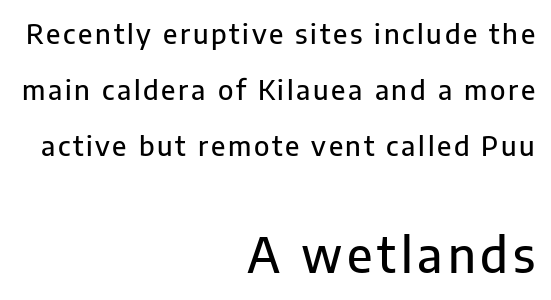
A student would notice the bottom passage is typeset larger than what precedes it. Here the designer chose a conventional face with non-uniform glyph widths. This block would shrink considerably if given ordinary leading; it's expanded now. Look at the bottom of the vertical strokes: they stop flat, with no serifs. Teacher's note: observe the even right margin — that is flush-right alignment.
